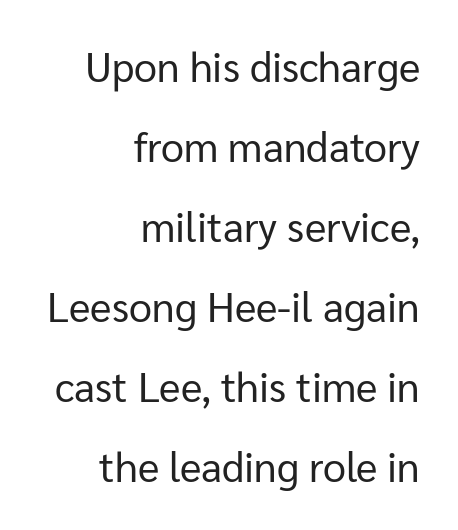
The image shows 41 px regular-weight sans-serif type, upright; set right-aligned, loose line spacing (1.95x), normal letter spacing, not underlined; low stroke contrast and a medium x-height.
